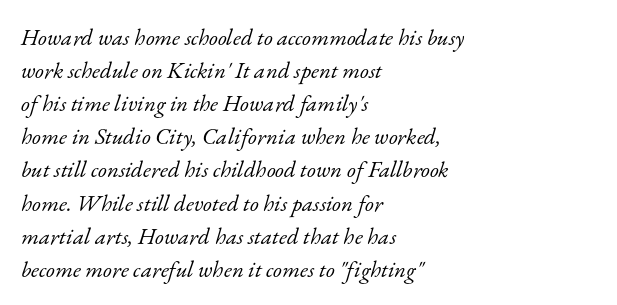
The image shows 23 px text type, italic (leaning right); set left-aligned, normal line spacing (1.44x), normal letter spacing, not underlined.
